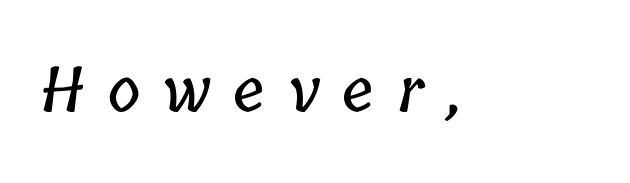
The image shows 62 px condensed type; set unusually wide letter spacing (+0.38 em), not underlined; low stroke contrast and a medium x-height.
